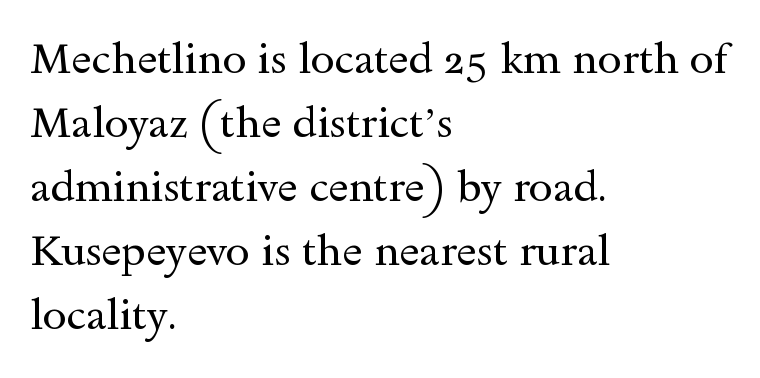
Q: Is the text bold? A: No.
Q: Is the text italic (slanted)? A: No, it is upright.
Q: Is the typeface a serif or a sans-serif typeface? A: Serif.
Q: Is the text underlined? A: No.
Q: How is the paragraph aligned? A: Left-aligned.
Q: Is the spacing between letters normal or unusually wide? A: Normal.
Q: Is the spacing between lines tight, normal or loose? A: Normal.
Q: Width (condensed, normal, or wide)? A: Wide.
Q: x-height? A: Small.
Q: Monospaced? A: No.
